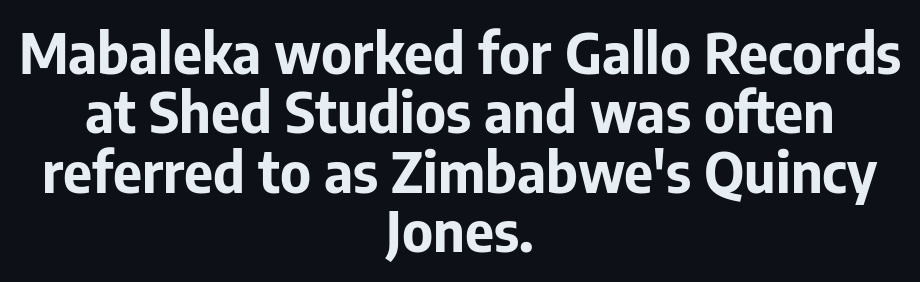
{"serif": "no", "italic": "no", "bold": "yes", "weight": "bold", "width": "normal", "stroke_contrast": "low", "x_height": "medium", "monospaced": "no", "underline": "no", "align": "center", "line_spacing": "tight", "line_spacing_ratio": 1.06, "letter_spacing": "normal", "letter_spacing_em": 0.0, "glyph_px": 56}
